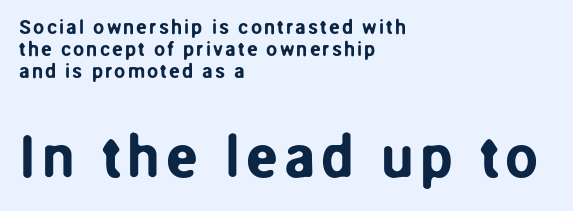
{"serif": "no", "italic": "no", "width": "normal", "stroke_contrast": "low", "x_height": "medium", "monospaced": "no", "underline": "no", "align": "left", "line_spacing": "tight", "line_spacing_ratio": 1.09, "larger_block": "second", "size_ratio": 2.95, "glyph_px": 59}
